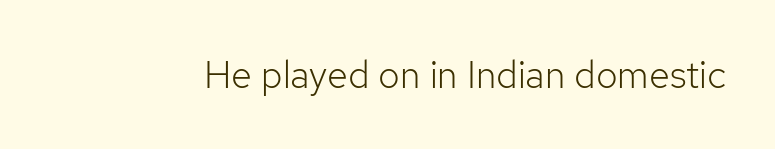
Heft: none added — not bold. Spacing between characters is what you'd get straight out of the box. In terms of letterform style, serifs are entirely absent. Bare-footed words on every line. The rendering uses natural spacing where letterforms have individual widths.
